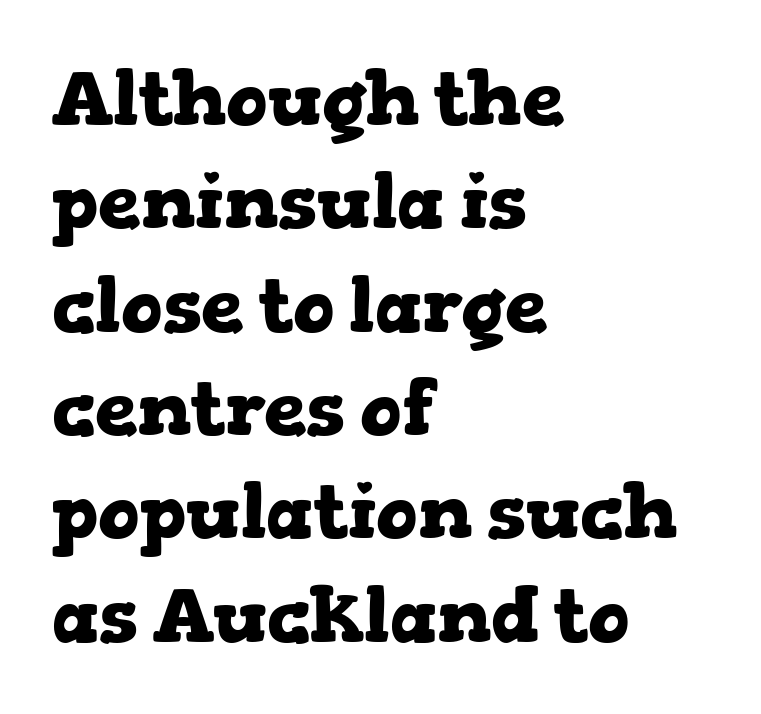
The image shows 76 px heavy, wide serif type, upright; set left-aligned, normal line spacing (1.36x), normal letter spacing, not underlined; low stroke contrast and a medium x-height.
